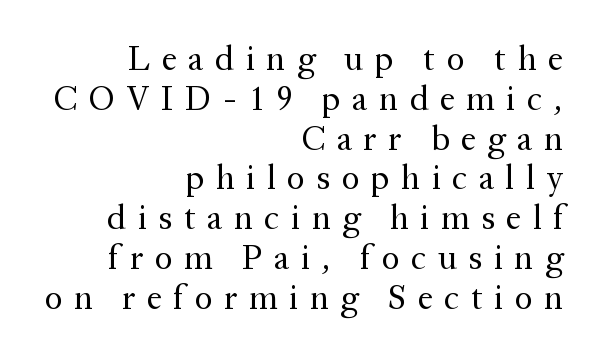
The image shows 34 px regular-weight serif type, upright; set right-aligned, line spacing 1.17x, unusually wide letter spacing (+0.34 em), not underlined; medium stroke contrast and a medium x-height.
